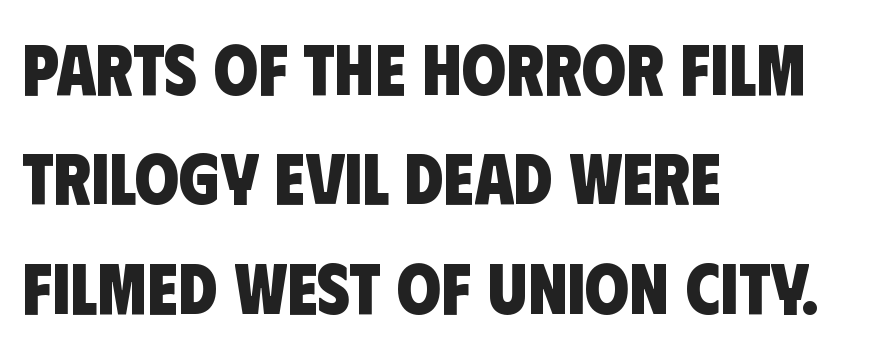
The image shows 71 px heavy, condensed sans-serif type; set left-aligned, normal line spacing (1.54x), normal letter spacing, not underlined; low stroke contrast and a large x-height.
